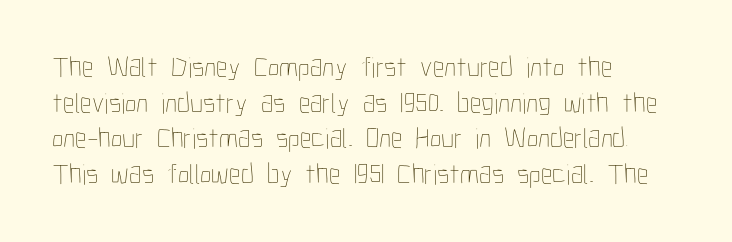
{"italic": "no", "bold": "no", "weight": "thin", "width": "condensed", "stroke_contrast": "low", "x_height": "medium", "monospaced": "no", "underline": "no", "align": "left", "line_spacing_ratio": 1.23, "letter_spacing": "normal", "letter_spacing_em": 0.0, "glyph_px": 29}
